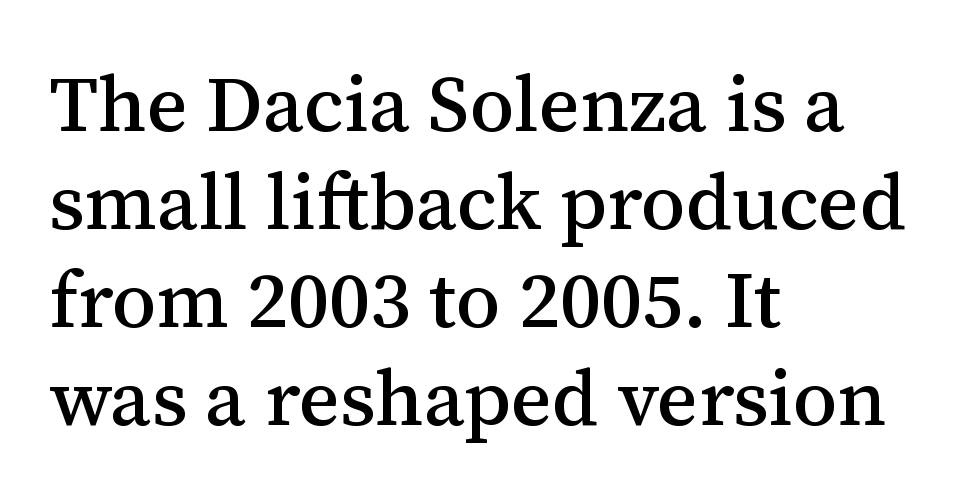
The text was rendered using a seriffed face with decorative stroke endings. Each word holds together tightly as a unit, with standard inter-letter gaps. Posture: vertical. Leftover space on each line is placed entirely after the last word. Is this a fixed-width face? No — the glyphs have proportional, varying widths.
